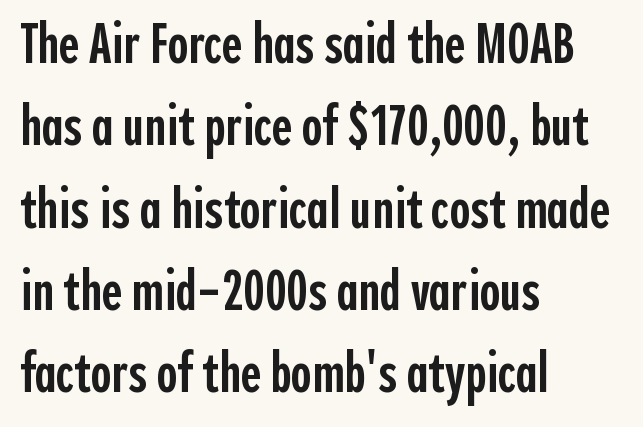
Q: Is the text bold? A: Semi-bold.
Q: Is the text italic (slanted)? A: No, it is upright.
Q: Is the typeface a serif or a sans-serif typeface? A: Sans-serif.
Q: Is the text underlined? A: No.
Q: How is the paragraph aligned? A: Left-aligned.
Q: Is the spacing between letters normal or unusually wide? A: Normal.
Q: Is the spacing between lines tight, normal or loose? A: Normal.
Q: Width (condensed, normal, or wide)? A: Condensed.
Q: x-height? A: Medium.
Q: Monospaced? A: No.
